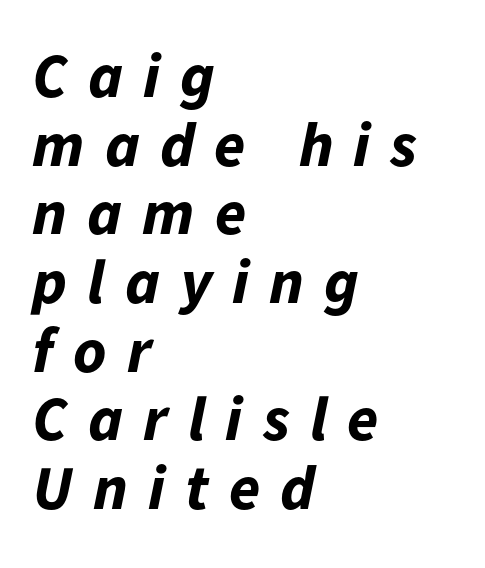
{"italic": "yes", "lean": "right", "slant_degrees": 11, "bold": "yes", "weight": "bold", "width": "normal", "stroke_contrast": "low", "x_height": "medium", "monospaced": "no", "underline": "no", "align": "left", "line_spacing": "tight", "line_spacing_ratio": 1.09, "letter_spacing": "wide", "letter_spacing_em": 0.32, "glyph_px": 63}
